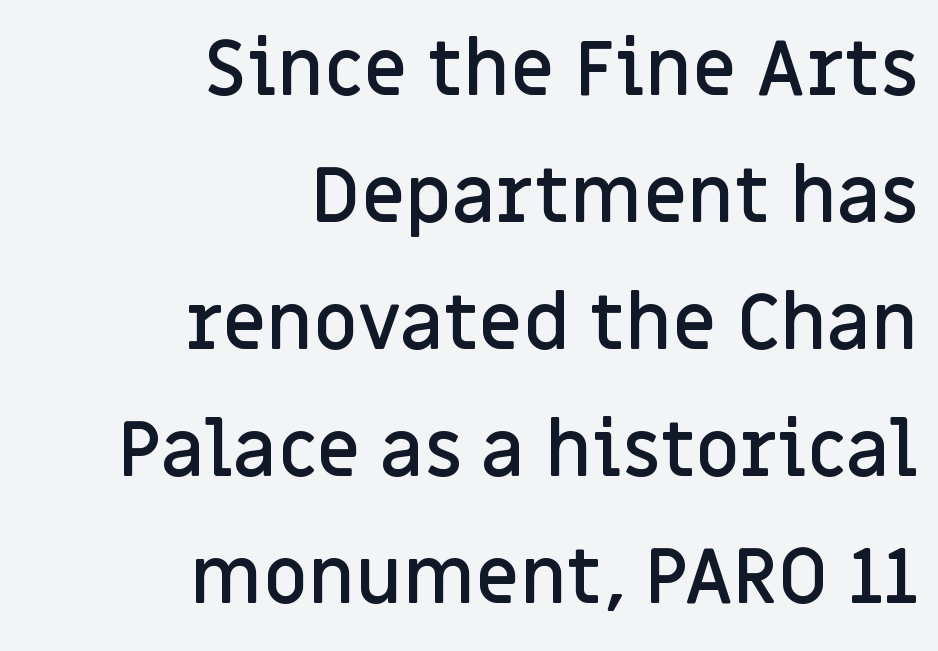
This sample is right-justified, so line beginnings fall wherever the words allow. If you measured baseline to baseline, you'd find a middling distance. The letterforms sit shoulder to shoulder at normal distance. Stems and bowls a touch heavier than normal — semibold. Examine the stroke ends and you'll find no serifs. Style check: upright.
